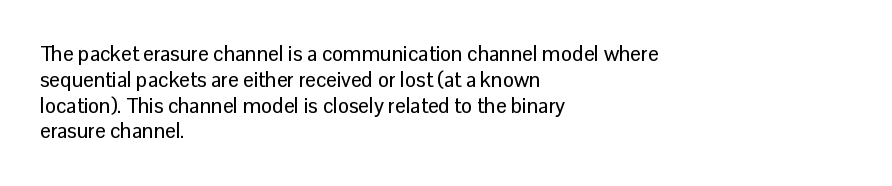
{"italic": "no", "underline": "no", "align": "left", "line_spacing_ratio": 1.23, "letter_spacing": "normal", "letter_spacing_em": 0.0, "glyph_px": 21}
